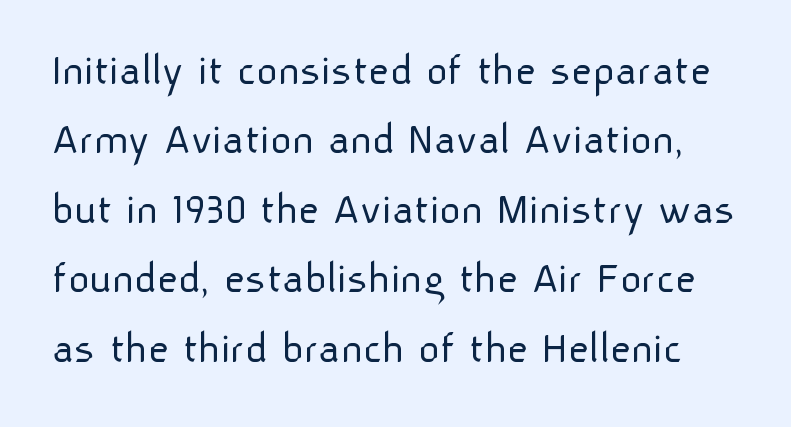
{"serif": "no", "italic": "no", "bold": "no", "weight": "light", "width": "normal", "stroke_contrast": "low", "x_height": "medium", "monospaced": "no", "underline": "no", "line_spacing": "normal", "line_spacing_ratio": 1.51, "letter_spacing": "normal", "letter_spacing_em": 0.0, "glyph_px": 46}
